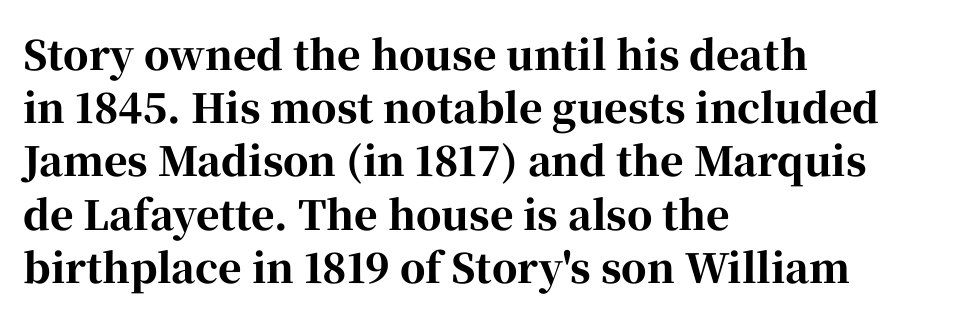
Typeset ragged right — the left edge is the straight one. Characters follow at the spacing the type designer built in. The lettering stays uniformly vertical, giving the passage a roman look. Note: serifs present on the glyphs. Each glyph is drawn with heavy, bold strokes.
